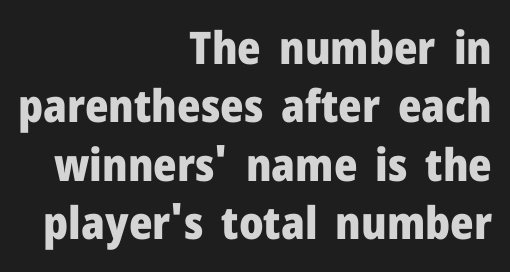
{"serif": "no", "italic": "no", "bold": "yes", "weight": "heavy", "width": "normal", "stroke_contrast": "low", "x_height": "medium", "monospaced": "no", "underline": "no", "align": "right", "line_spacing": "normal", "line_spacing_ratio": 1.3, "letter_spacing": "normal", "letter_spacing_em": 0.0, "glyph_px": 45}
